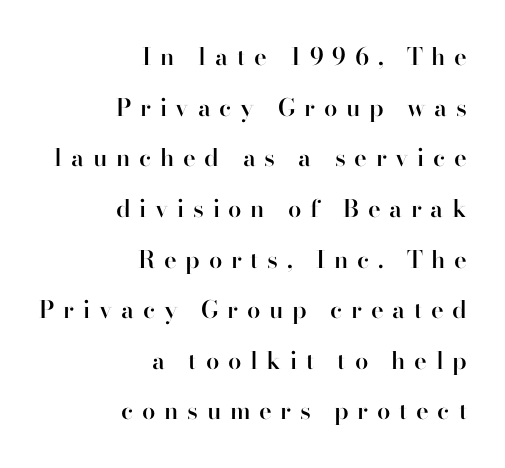
The image shows 24 px text type, upright; set right-aligned, loose line spacing (2.11x), unusually wide letter spacing (+0.36 em), not underlined.
